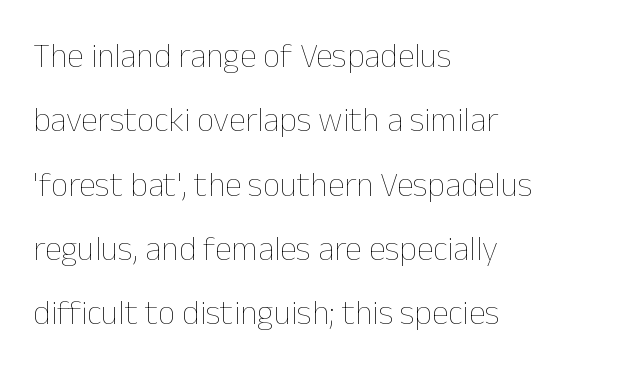
Q: Is the text bold? A: No.
Q: Is the text italic (slanted)? A: No, it is upright.
Q: Is the text underlined? A: No.
Q: How is the paragraph aligned? A: Left-aligned.
Q: Is the spacing between letters normal or unusually wide? A: Normal.
Q: Width (condensed, normal, or wide)? A: Normal.
Q: Stroke contrast? A: Low.
Q: x-height? A: Medium.
Q: Monospaced? A: No.
